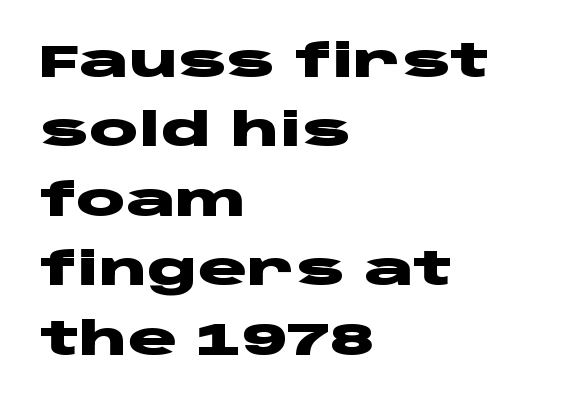
The image shows 46 px heavy, wide sans-serif type, upright; set left-aligned, normal line spacing (1.51x), normal letter spacing, not underlined; low stroke contrast and a large x-height.
